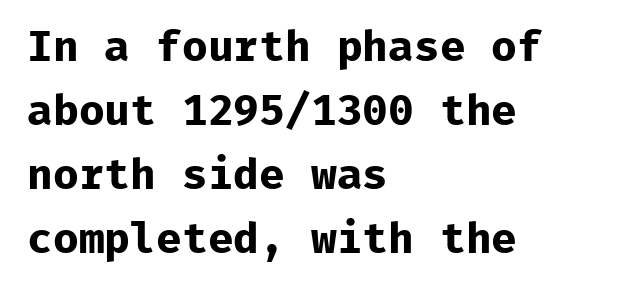
The space directly below the letters is spotless. Spacing verdict: monospaced, one width for all characters. If you drew a ruler down the left edge, every line would touch it. Each new line begins a customary step beneath the previous one.
